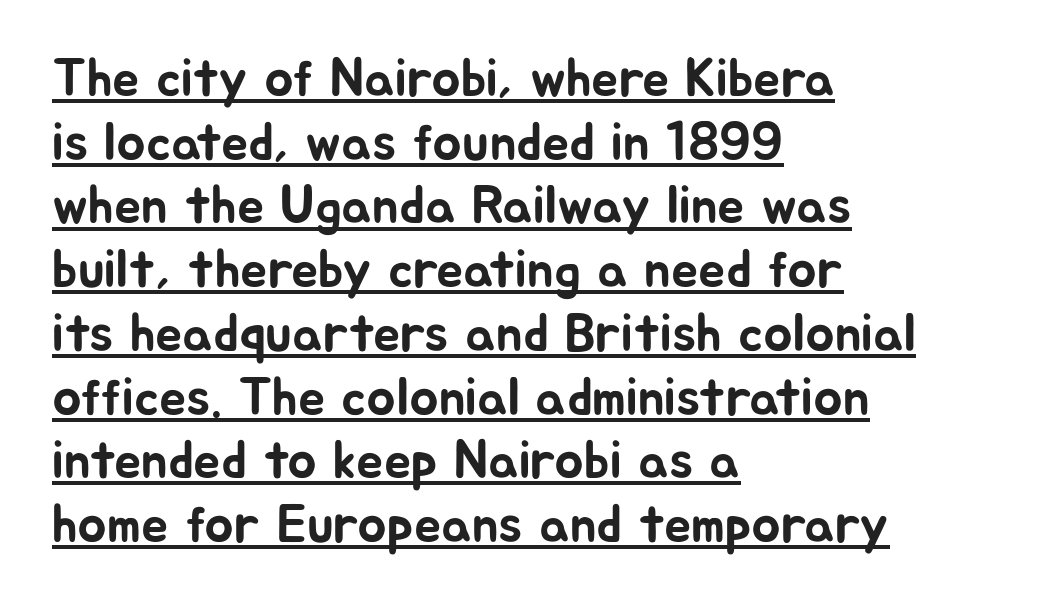
Q: Is the text italic (slanted)? A: No, it is upright.
Q: Is the typeface a serif or a sans-serif typeface? A: Sans-serif.
Q: Is the text underlined? A: Yes.
Q: How is the paragraph aligned? A: Left-aligned.
Q: Is the spacing between letters normal or unusually wide? A: Normal.
Q: Width (condensed, normal, or wide)? A: Normal.
Q: Stroke contrast? A: Low.
Q: x-height? A: Medium.
Q: Monospaced? A: No.
